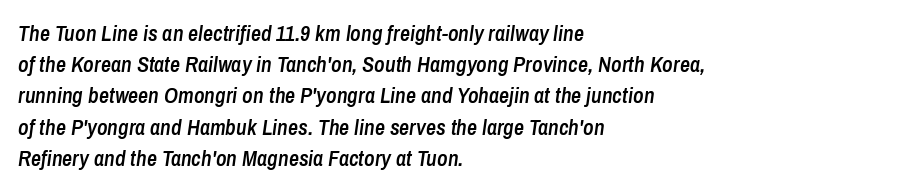
The image shows 22 px text type, italic (leaning right); set left-aligned, normal line spacing (1.42x), normal letter spacing, not underlined.
